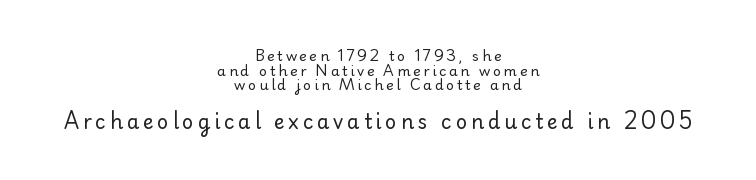
Each stroke keeps to a modest, everyday thickness or less. In CSS terms this would be text-align: center. If you measured baseline to baseline, you'd find a short distance. The typography opts for an upright posture over an oblique one.
